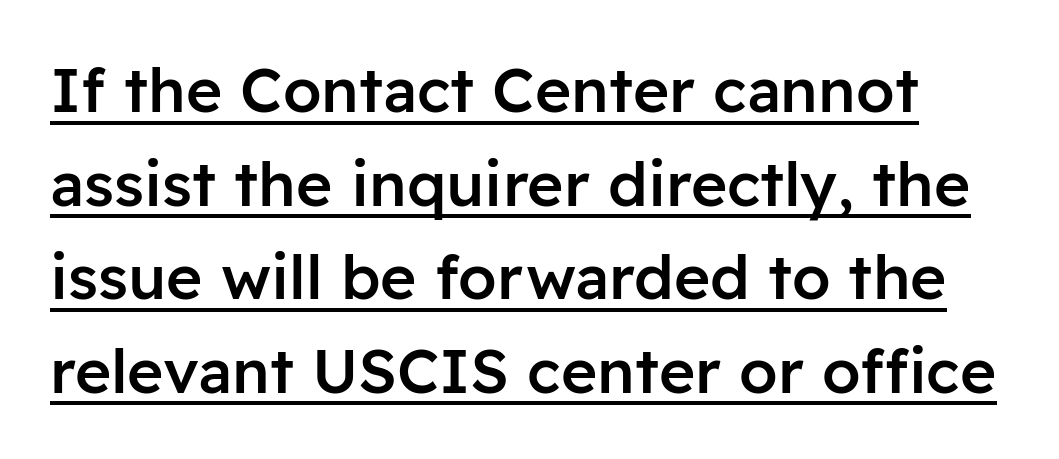
Q: Is the text bold? A: Semi-bold.
Q: Is the text italic (slanted)? A: No, it is upright.
Q: Is the typeface a serif or a sans-serif typeface? A: Sans-serif.
Q: Is the text underlined? A: Yes.
Q: Is the spacing between letters normal or unusually wide? A: Normal.
Q: Is the spacing between lines tight, normal or loose? A: Normal.
Q: Width (condensed, normal, or wide)? A: Normal.
Q: Stroke contrast? A: Low.
Q: x-height? A: Medium.
Q: Monospaced? A: No.
